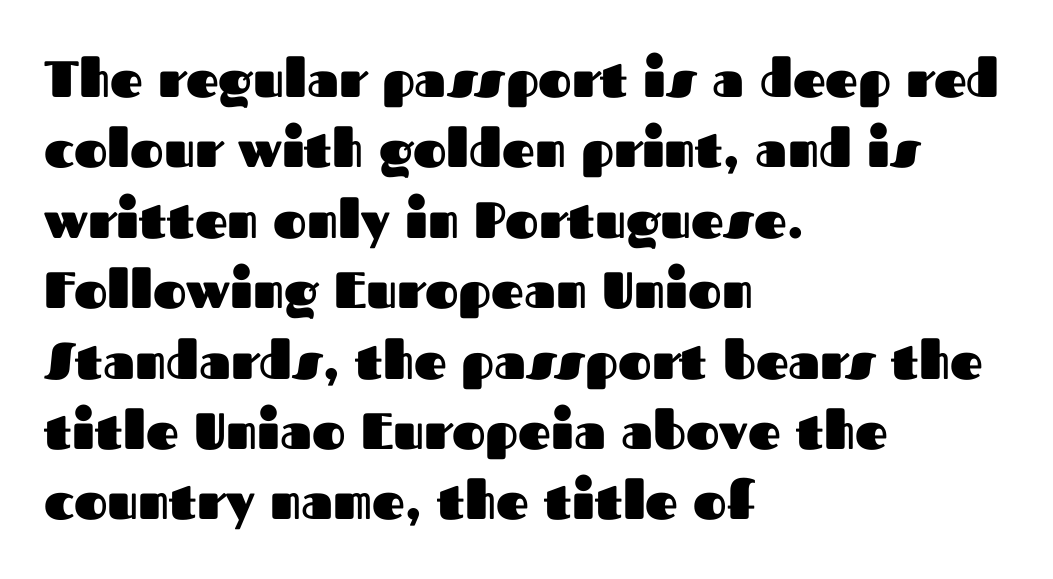
{"serif": "no", "italic": "no", "bold": "yes", "weight": "heavy", "width": "normal", "stroke_contrast": "medium", "x_height": "medium", "monospaced": "no", "underline": "no", "align": "left", "line_spacing": "normal", "line_spacing_ratio": 1.38, "letter_spacing": "normal", "letter_spacing_em": 0.0, "glyph_px": 51}
